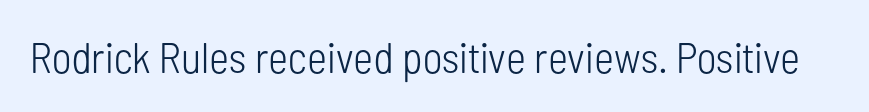
{"serif": "no", "italic": "no", "bold": "no", "weight": "light", "width": "condensed", "stroke_contrast": "low", "x_height": "medium", "monospaced": "no", "underline": "no", "letter_spacing": "normal", "letter_spacing_em": 0.0, "glyph_px": 43}
